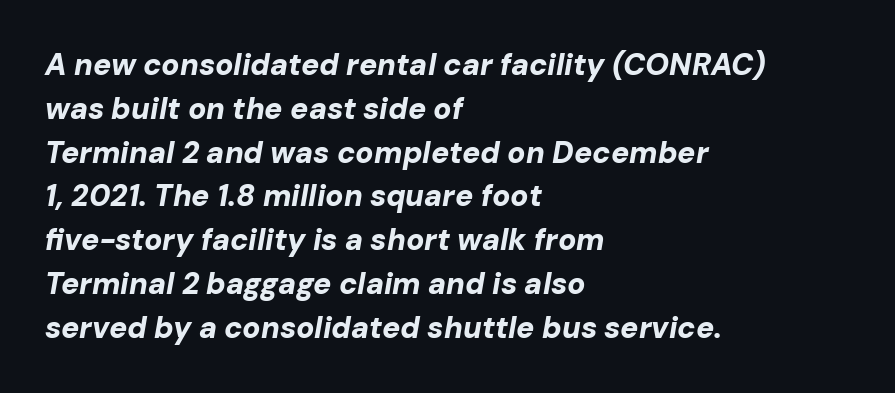
The image shows 30 px bold type, italic (leaning right); set left-aligned, normal line spacing (1.46x), normal letter spacing, not underlined; low stroke contrast and a medium x-height.
